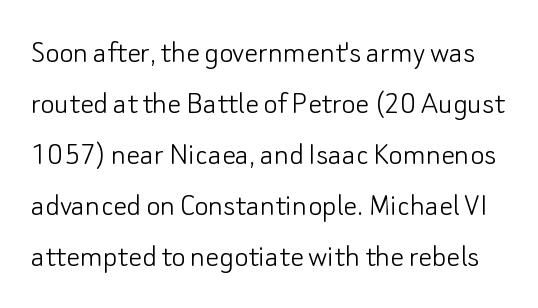
The image shows 34 px light sans-serif type, upright; set normal line spacing (1.5x), normal letter spacing, not underlined; low stroke contrast and a small x-height.
